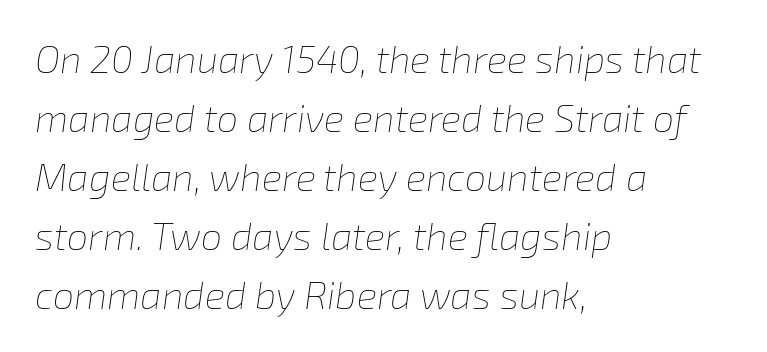
{"italic": "yes", "lean": "right", "slant_degrees": 8, "bold": "no", "weight": "thin", "width": "normal", "stroke_contrast": "low", "x_height": "medium", "monospaced": "no", "underline": "no", "align": "left", "line_spacing": "normal", "line_spacing_ratio": 1.55, "letter_spacing": "normal", "letter_spacing_em": 0.0, "glyph_px": 38}
